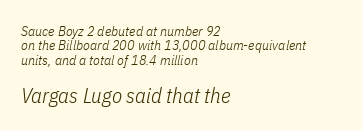
{"italic": "yes", "lean": "right", "slant_degrees": 11, "bold": "no", "underline": "no", "align": "left", "line_spacing": "tight", "line_spacing_ratio": 1.02, "letter_spacing": "normal", "letter_spacing_em": 0.0, "larger_block": "second", "size_ratio": 1.5, "glyph_px": 21}
